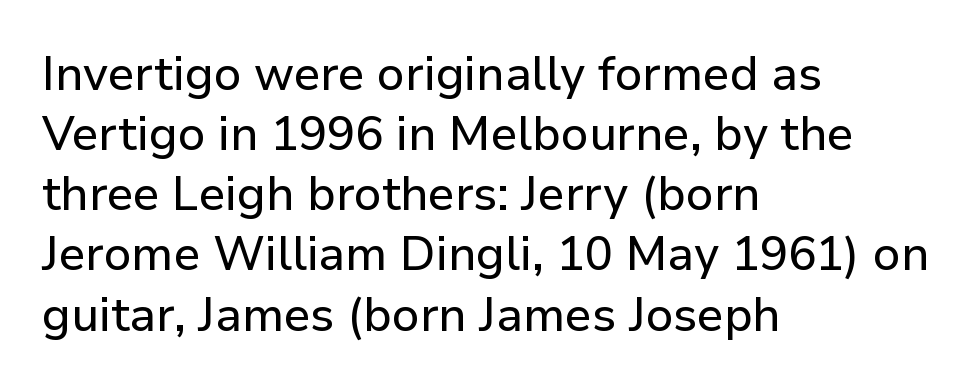
The image shows 47 px sans-serif type, upright; set left-aligned, normal line spacing (1.28x), normal letter spacing, not underlined; low stroke contrast and a medium x-height.
